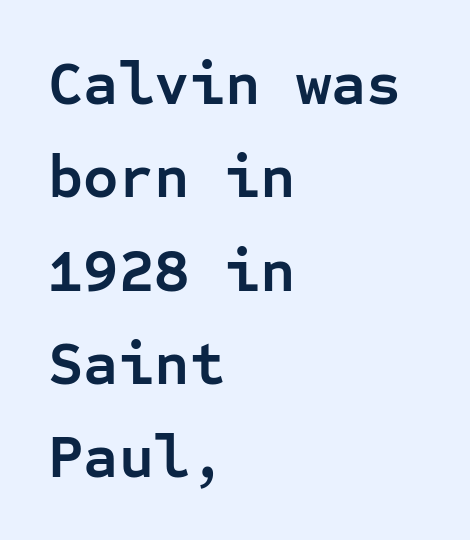
Q: Is the text bold? A: Yes.
Q: Is the text italic (slanted)? A: No, it is upright.
Q: Is the typeface a serif or a sans-serif typeface? A: Sans-serif.
Q: Is the text underlined? A: No.
Q: How is the paragraph aligned? A: Left-aligned.
Q: Is the spacing between letters normal or unusually wide? A: Normal.
Q: Is the spacing between lines tight, normal or loose? A: Normal.
Q: Width (condensed, normal, or wide)? A: Normal.
Q: Stroke contrast? A: Low.
Q: x-height? A: Medium.
Q: Monospaced? A: Yes.
